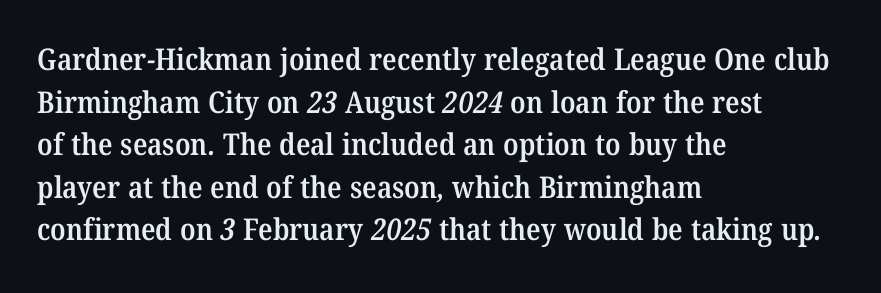
This sample uses a serif face. Compared with a centered layout, this one pins lines to the left instead. Descender tails drop into unmarked territory. The line texture is even and compact thanks to regular tracking. Is this a fixed-width face? No — the glyphs have proportional, varying widths. The passage shown is semibold, sitting just below true bold.
